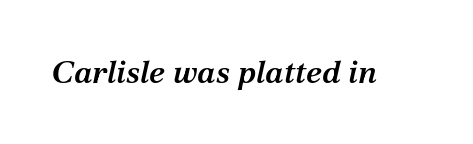
The image shows 32 px semibold serif type, italic (leaning right); set normal letter spacing, not underlined; medium stroke contrast and a medium x-height.
